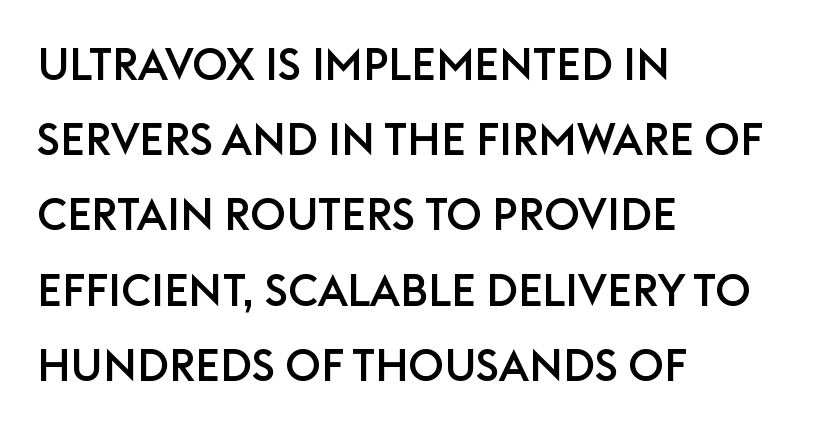
{"serif": "no", "italic": "no", "width": "normal", "stroke_contrast": "low", "x_height": "large", "monospaced": "no", "underline": "no", "align": "left", "line_spacing_ratio": 1.71, "letter_spacing": "normal", "letter_spacing_em": 0.0, "glyph_px": 44}
